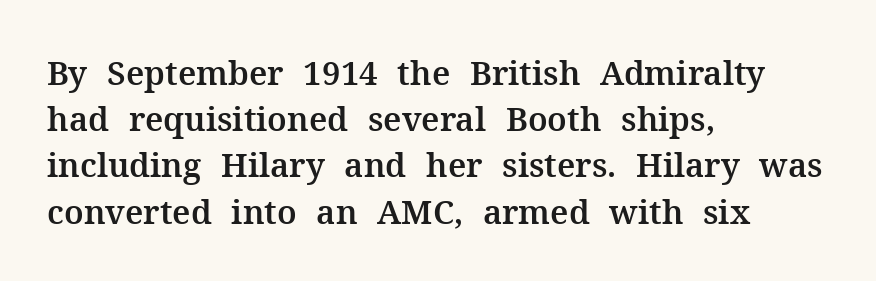
The image shows 33 px serif type, upright; set left-aligned, normal line spacing (1.4x), normal letter spacing, not underlined; medium stroke contrast and a medium x-height.
